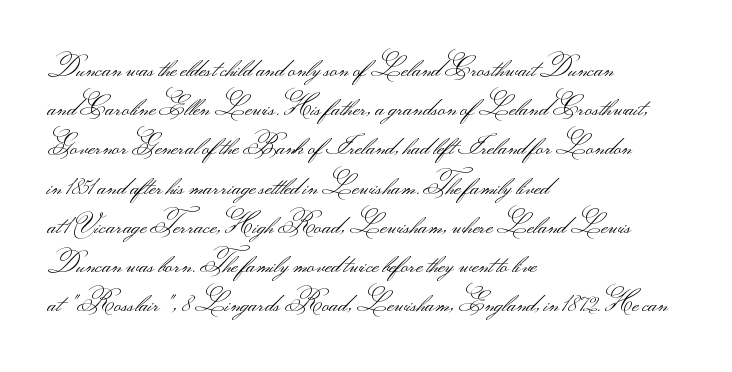
Q: Is the text bold? A: No.
Q: Is the text italic (slanted)? A: Yes.
Q: Is the text underlined? A: No.
Q: How is the paragraph aligned? A: Left-aligned.
Q: Is the spacing between letters normal or unusually wide? A: Normal.
Q: Is the spacing between lines tight, normal or loose? A: Normal.
